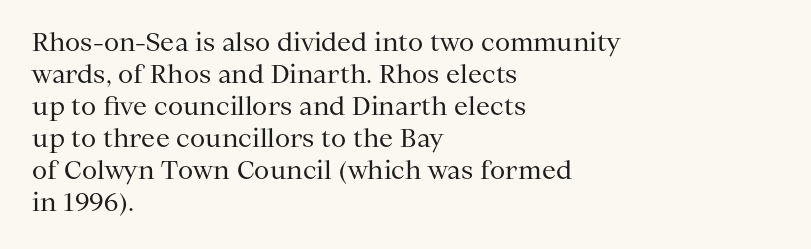
The image shows 25 px text type, upright; set left-aligned, normal line spacing (1.28x), normal letter spacing, not underlined.
